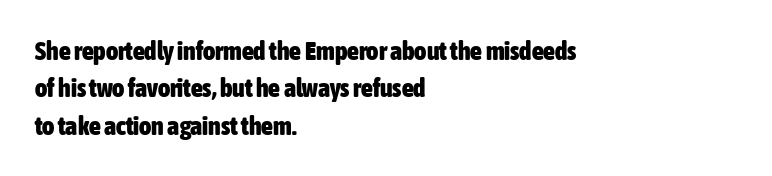
When letters stand straight like this, we call the style roman or upright. A clean baseline with only descenders dipping below it. Horizontally, the lines are justified to the leading edge only. Is there much room between lines? A standard amount, neither cramped nor airy.
